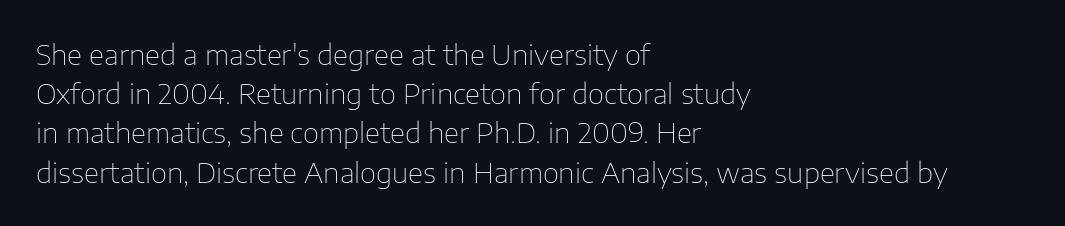
No feet cap the strokes, marking this as sans-serif type. The letterforms sit shoulder to shoulder at normal distance. This sample uses an upright cut, with every glyph sitting square on the baseline. Just letters on the line, the space beneath them empty. Normally led — the rows are evenly, conventionally spaced.
